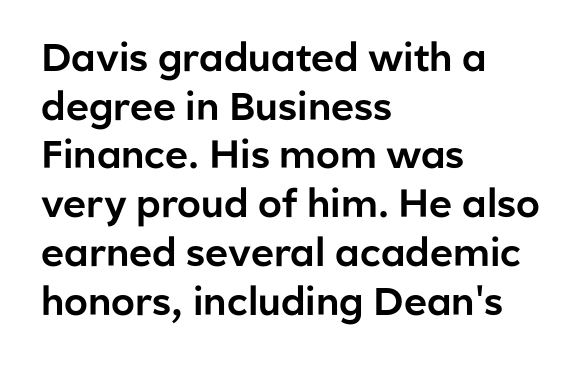
The image shows 39 px sans-serif type, upright; set left-aligned, normal line spacing (1.25x), normal letter spacing, not underlined; low stroke contrast and a medium x-height.
